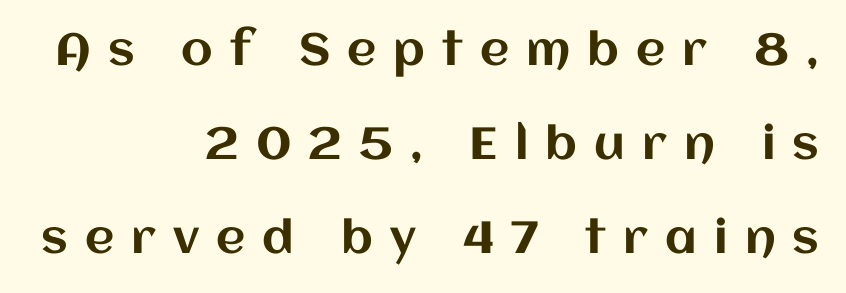
Q: Is the text italic (slanted)? A: No, it is upright.
Q: Is the text underlined? A: No.
Q: How is the paragraph aligned? A: Right-aligned.
Q: Is the spacing between letters normal or unusually wide? A: Unusually wide.
Q: Is the spacing between lines tight, normal or loose? A: Loose.
Q: Width (condensed, normal, or wide)? A: Normal.
Q: Stroke contrast? A: Medium.
Q: x-height? A: Large.
Q: Monospaced? A: No.
